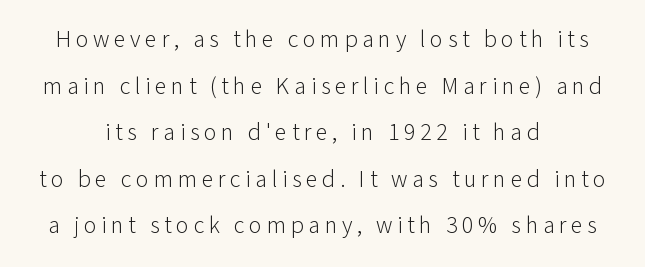
What's the leading like? Stretched, with rows far apart. The space beneath each line is pristine and unruled. Italic: no, the glyphs are upright roman. Is this a heavy cut? Hardly; it is regular or lighter. Line starts and ends both wander, symmetrically.
